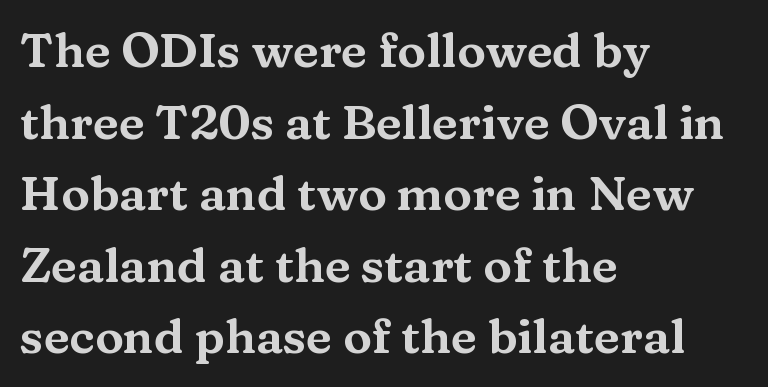
{"serif": "yes", "italic": "no", "width": "wide", "stroke_contrast": "medium", "x_height": "medium", "monospaced": "no", "underline": "no", "align": "left", "line_spacing": "normal", "line_spacing_ratio": 1.49, "letter_spacing": "normal", "letter_spacing_em": 0.0, "glyph_px": 48}
